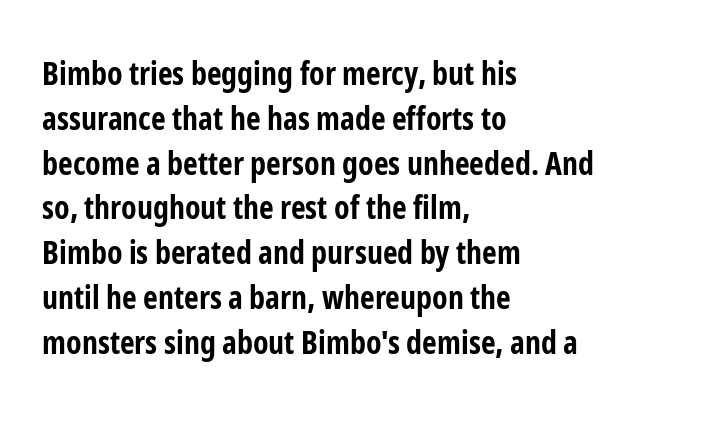
{"serif": "no", "italic": "no", "bold": "yes", "weight": "bold", "width": "condensed", "stroke_contrast": "low", "x_height": "medium", "monospaced": "no", "underline": "no", "align": "left", "line_spacing": "normal", "line_spacing_ratio": 1.4, "letter_spacing": "normal", "letter_spacing_em": 0.0, "glyph_px": 32}
